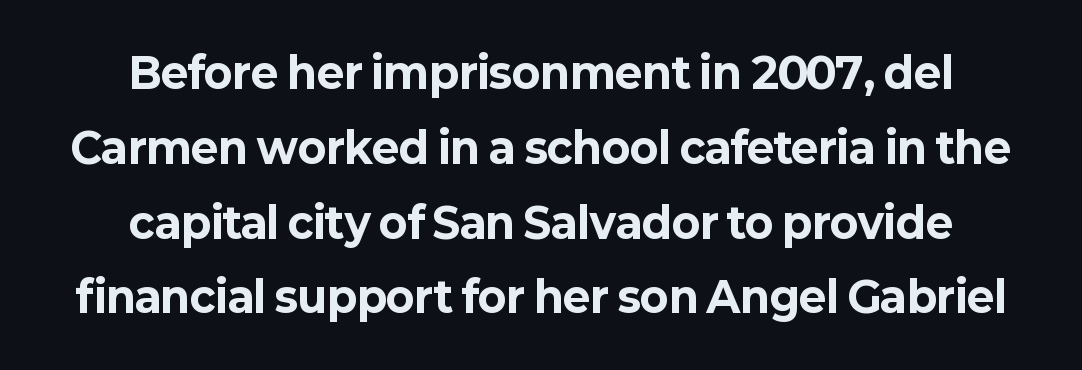
The image shows 42 px bold sans-serif type, upright; set centered, line spacing 1.78x, normal letter spacing, not underlined; low stroke contrast and a medium x-height.
